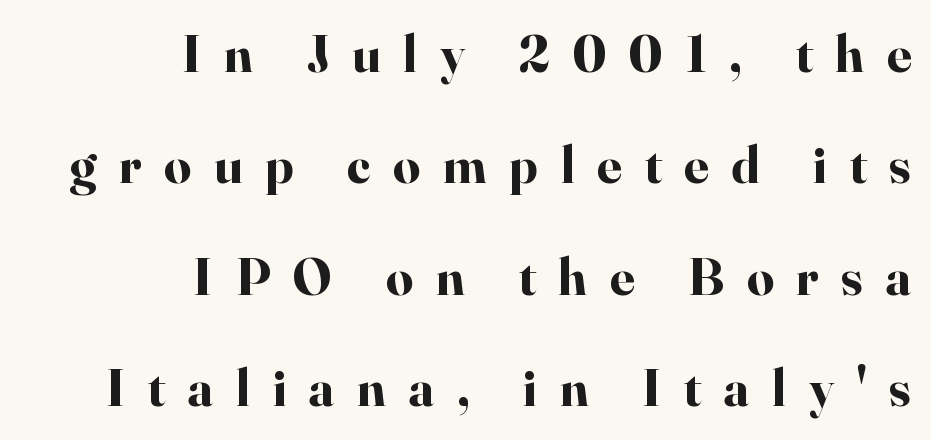
{"serif": "yes", "italic": "no", "bold": "yes", "weight": "bold", "width": "normal", "stroke_contrast": "high", "x_height": "small", "monospaced": "no", "underline": "no", "align": "right", "line_spacing": "loose", "line_spacing_ratio": 2.1, "letter_spacing": "wide", "letter_spacing_em": 0.43, "glyph_px": 53}
